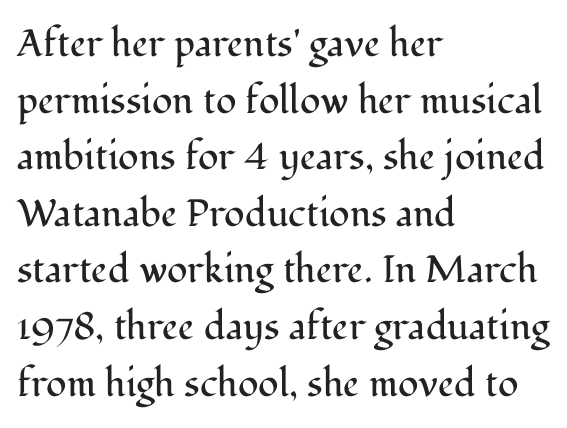
Q: Is the text bold? A: No.
Q: Is the text italic (slanted)? A: No, it is upright.
Q: Is the typeface a serif or a sans-serif typeface? A: Serif.
Q: Is the text underlined? A: No.
Q: How is the paragraph aligned? A: Left-aligned.
Q: Is the spacing between letters normal or unusually wide? A: Normal.
Q: Is the spacing between lines tight, normal or loose? A: Normal.
Q: Width (condensed, normal, or wide)? A: Normal.
Q: Stroke contrast? A: Medium.
Q: x-height? A: Medium.
Q: Monospaced? A: No.
